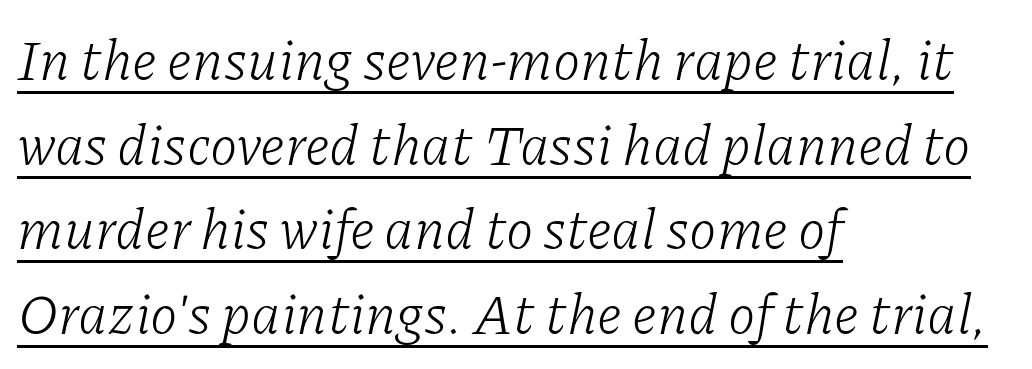
Q: Is the text bold? A: No.
Q: Is the text italic (slanted)? A: Yes, it leans right by about 11 degrees.
Q: Is the typeface a serif or a sans-serif typeface? A: Serif.
Q: Is the text underlined? A: Yes.
Q: How is the paragraph aligned? A: Left-aligned.
Q: Is the spacing between letters normal or unusually wide? A: Normal.
Q: Is the spacing between lines tight, normal or loose? A: Normal.
Q: Width (condensed, normal, or wide)? A: Normal.
Q: Stroke contrast? A: Low.
Q: x-height? A: Medium.
Q: Monospaced? A: No.
